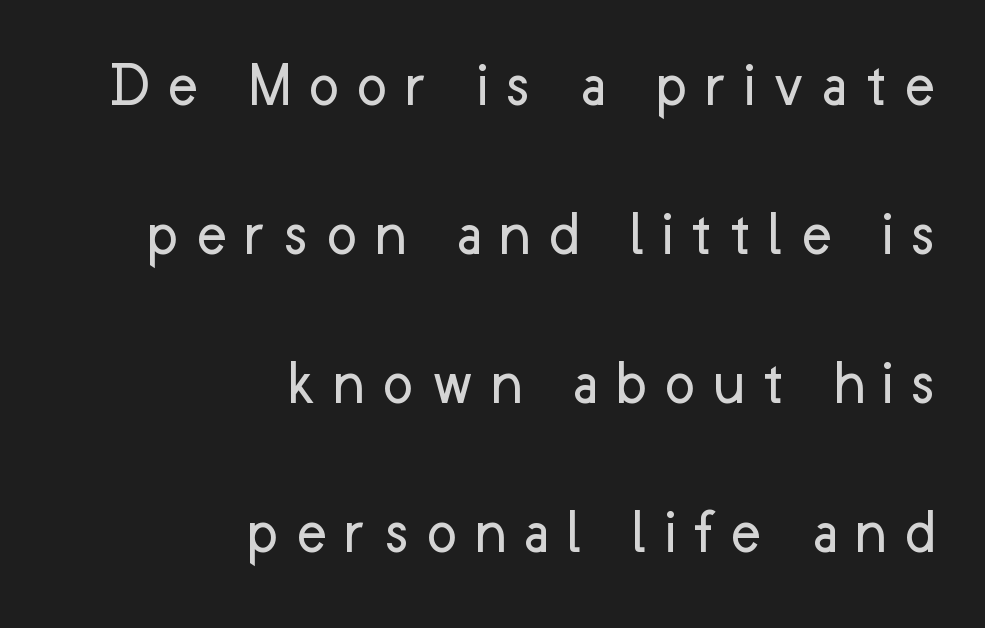
The image shows 66 px regular-weight sans-serif type, upright; set right-aligned, loose line spacing (2.26x), unusually wide letter spacing (+0.25 em), not underlined; low stroke contrast and a medium x-height.
